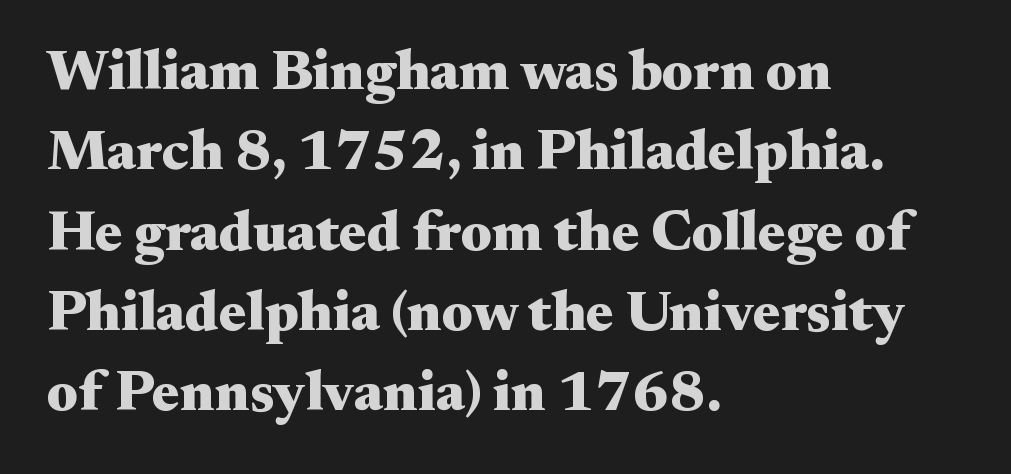
The image shows 57 px heavy, wide serif type, upright; set left-aligned, normal line spacing (1.41x), normal letter spacing, not underlined; medium stroke contrast and a small x-height.
